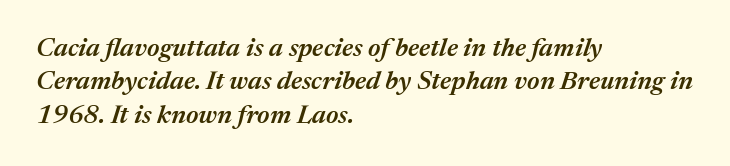
{"italic": "yes", "lean": "right", "slant_degrees": 17, "bold": "semi", "underline": "no", "align": "left", "line_spacing": "normal", "line_spacing_ratio": 1.28, "letter_spacing": "normal", "letter_spacing_em": 0.0, "glyph_px": 26}
